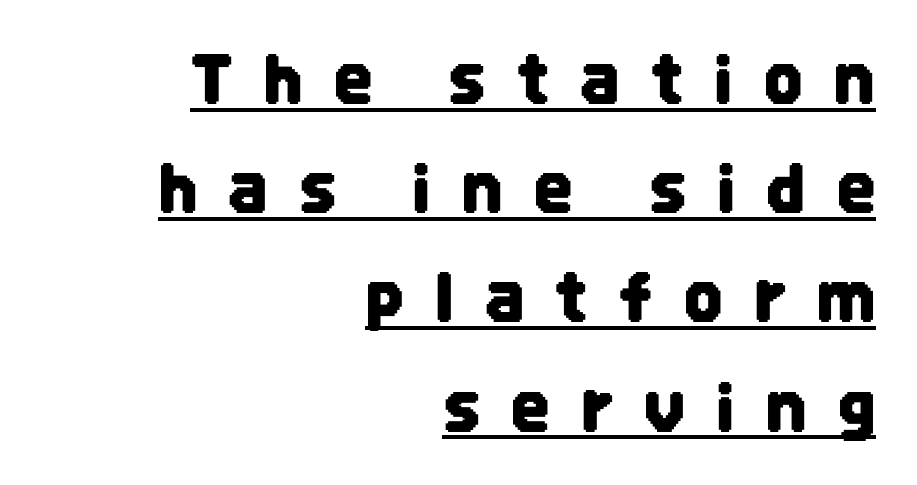
Q: Is the text italic (slanted)? A: No, it is upright.
Q: Is the typeface a serif or a sans-serif typeface? A: Sans-serif.
Q: Is the text underlined? A: Yes.
Q: How is the paragraph aligned? A: Right-aligned.
Q: Is the spacing between letters normal or unusually wide? A: Unusually wide.
Q: Is the spacing between lines tight, normal or loose? A: Normal.
Q: Width (condensed, normal, or wide)? A: Condensed.
Q: Stroke contrast? A: Low.
Q: x-height? A: Large.
Q: Monospaced? A: No.
